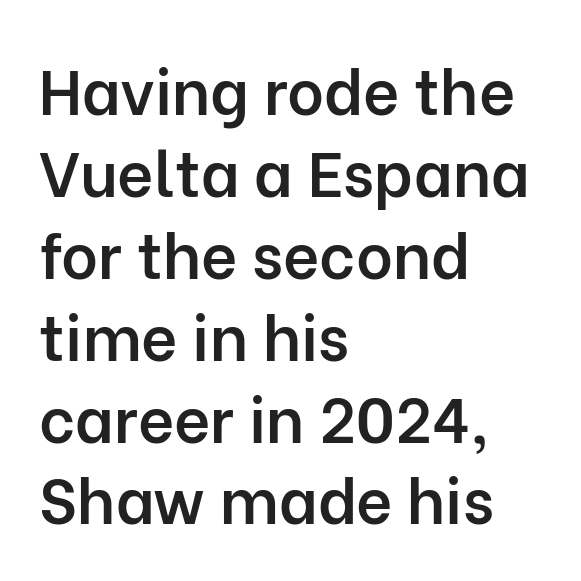
Font category for this specimen: sans-serif. In terms of letterspacing, this is plain default setting. Strokes here are thickened, but only to semibold level. Characters remain perfectly vertical along every line. Leading matches the norm, producing a regular column.
